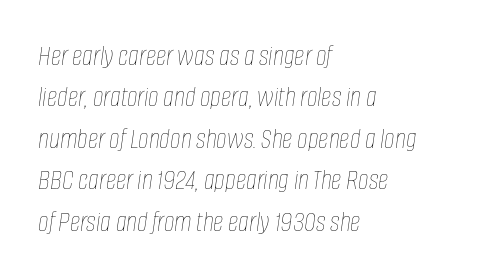
A quiet, ordinary-to-light weight characterises the typeface. Here the designer chose a conventional face with non-uniform glyph widths. Is the type slanted? Yes — the strokes lean at a clear angle. Nobody drew a line under any word here.
